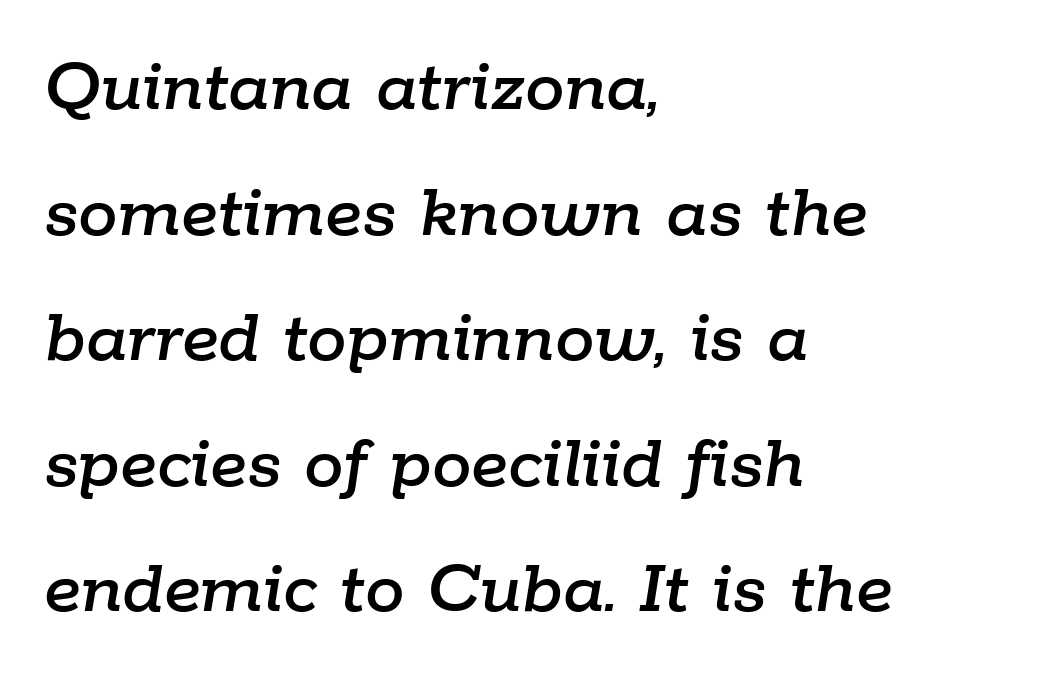
Q: Is the text italic (slanted)? A: Yes, it leans right by about 9 degrees.
Q: Is the text underlined? A: No.
Q: How is the paragraph aligned? A: Left-aligned.
Q: Is the spacing between letters normal or unusually wide? A: Normal.
Q: Is the spacing between lines tight, normal or loose? A: Normal.
Q: Width (condensed, normal, or wide)? A: Normal.
Q: Stroke contrast? A: Low.
Q: x-height? A: Medium.
Q: Monospaced? A: No.
